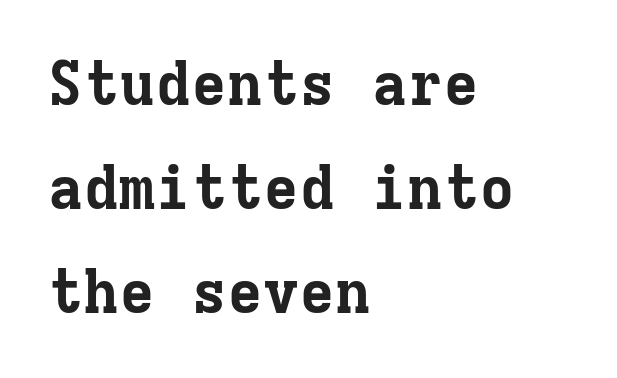
The image shows 60 px bold serif type, upright, monospaced; set left-aligned, line spacing 1.73x, normal letter spacing, not underlined; low stroke contrast and a medium x-height.
